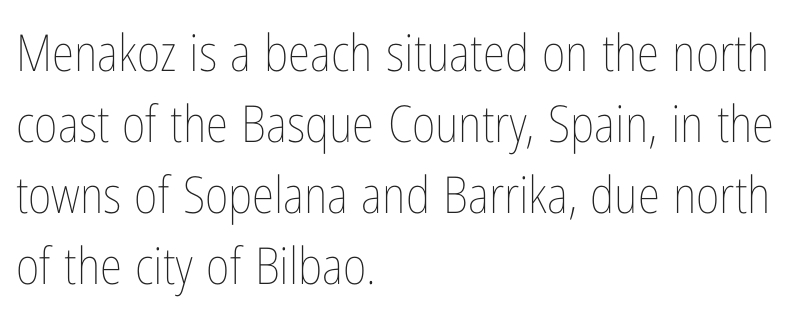
Q: Is the text bold? A: No.
Q: Is the text italic (slanted)? A: No, it is upright.
Q: Is the text underlined? A: No.
Q: How is the paragraph aligned? A: Left-aligned.
Q: Is the spacing between letters normal or unusually wide? A: Normal.
Q: Is the spacing between lines tight, normal or loose? A: Normal.
Q: Width (condensed, normal, or wide)? A: Condensed.
Q: Stroke contrast? A: Low.
Q: x-height? A: Medium.
Q: Monospaced? A: No.
